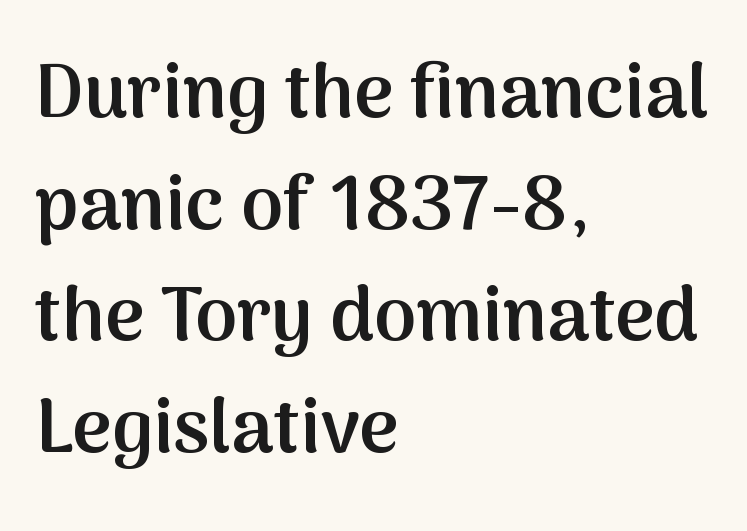
The image shows 76 px semibold sans-serif type, upright; set left-aligned, normal line spacing (1.47x), normal letter spacing, not underlined; medium stroke contrast and a medium x-height.
